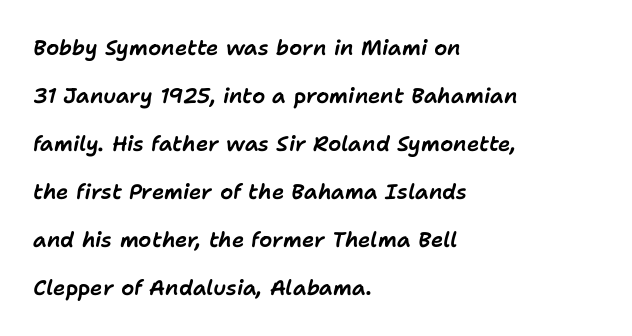
{"italic": "yes", "lean": "right", "slant_degrees": 11, "underline": "no", "align": "left", "line_spacing": "loose", "line_spacing_ratio": 2.29, "letter_spacing": "normal", "letter_spacing_em": 0.0, "glyph_px": 21}
